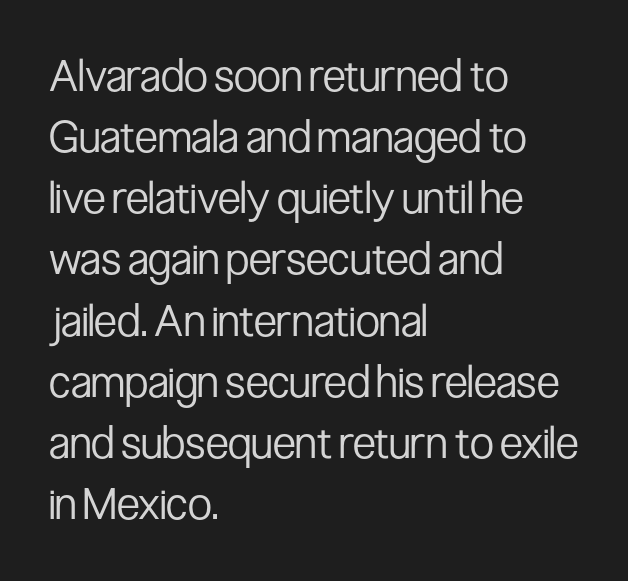
In terms of letterspacing, this is plain default setting. Style check: upright. Unlike a traditional serif, this face leaves its strokes unadorned. Nothing heavy about these letters — not bold at all.
